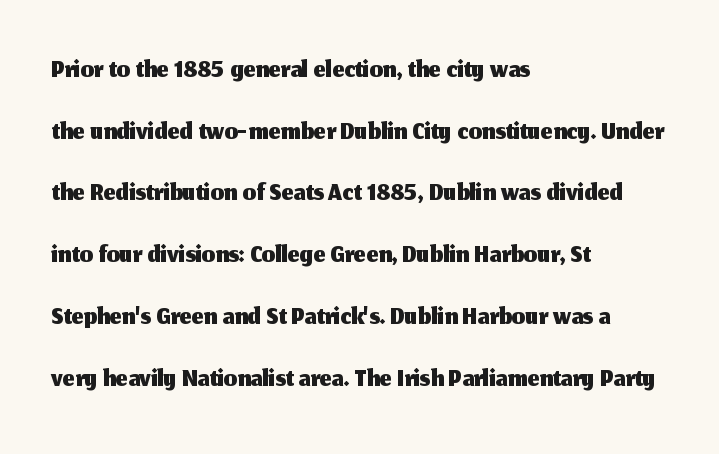
Vertically, the passage feels balanced, rows spaced as you'd expect. Think of a printed novel: that variable character pitch is what you see here. Serif or sans? Sans — the stroke terminals are bare. Notice how the passage keeps a crisp vertical edge on the left only. No word sits above an underline.
